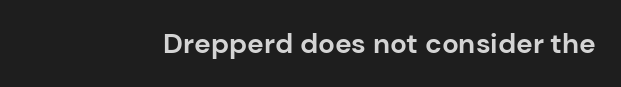
The passage shown is emphatically bold. Observe the ordinary spacing: letters are neighbours, not strangers. Spacing verdict: proportional, widths tailored to each character. The designer went with a sans here, leaving each stem footless. Rule under the text: the space is simply empty.
